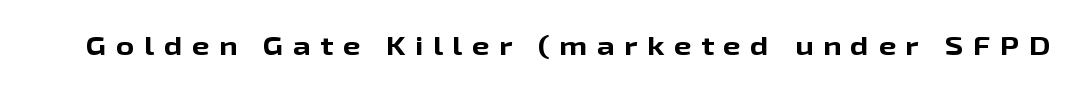
Q: Is the text bold? A: Yes.
Q: Is the text italic (slanted)? A: No, it is upright.
Q: Is the text underlined? A: No.
Q: Is the spacing between letters normal or unusually wide? A: Unusually wide.
